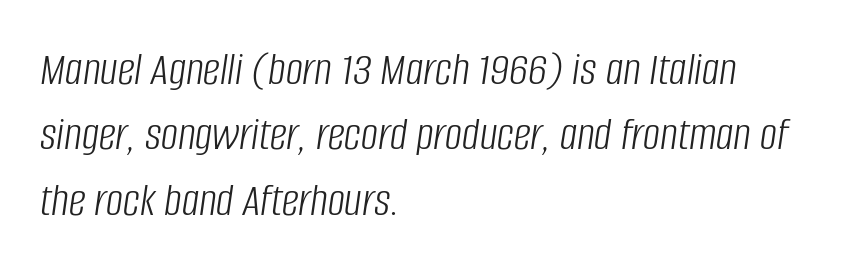
Q: Is the text bold? A: No.
Q: Is the text italic (slanted)? A: Yes, it leans right by about 8 degrees.
Q: Is the text underlined? A: No.
Q: How is the paragraph aligned? A: Left-aligned.
Q: Is the spacing between letters normal or unusually wide? A: Normal.
Q: Is the spacing between lines tight, normal or loose? A: Normal.
Q: Width (condensed, normal, or wide)? A: Condensed.
Q: Stroke contrast? A: Low.
Q: x-height? A: Large.
Q: Monospaced? A: No.
